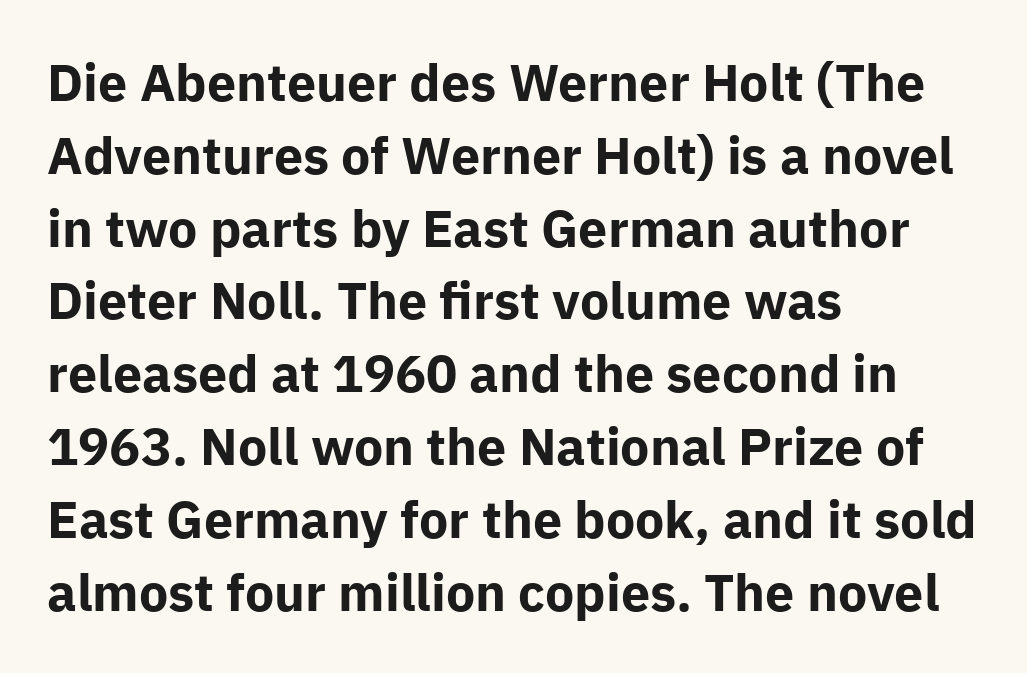
The image shows 52 px bold sans-serif type, upright; set left-aligned, normal line spacing (1.4x), normal letter spacing, not underlined; low stroke contrast and a medium x-height.
